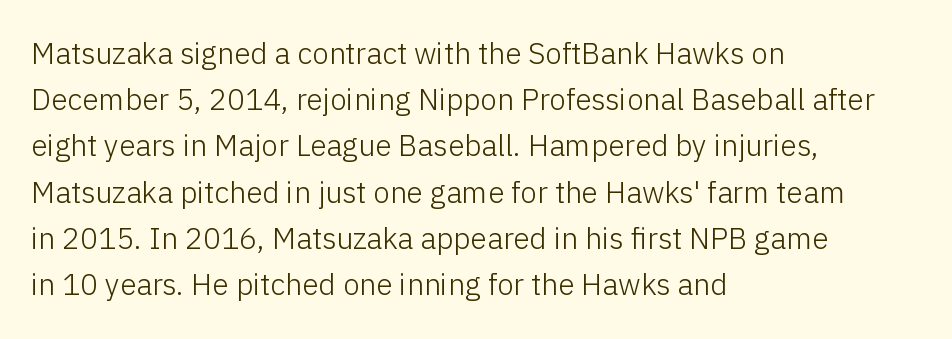
The image shows 30 px light sans-serif type, upright; set left-aligned, normal line spacing (1.54x), normal letter spacing, not underlined; low stroke contrast and a medium x-height.
